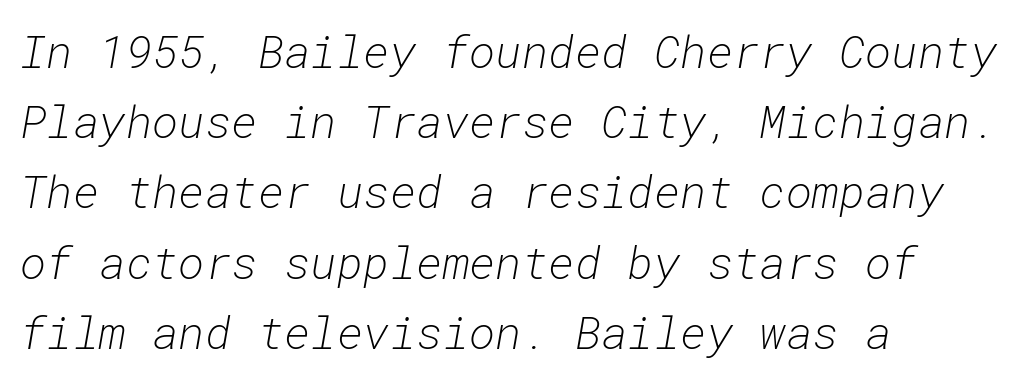
Q: Is the text bold? A: No.
Q: Is the text italic (slanted)? A: Yes, it leans right by about 10 degrees.
Q: Is the text underlined? A: No.
Q: How is the paragraph aligned? A: Left-aligned.
Q: Is the spacing between letters normal or unusually wide? A: Normal.
Q: Is the spacing between lines tight, normal or loose? A: Normal.
Q: Width (condensed, normal, or wide)? A: Normal.
Q: Stroke contrast? A: Low.
Q: x-height? A: Medium.
Q: Monospaced? A: Yes.
